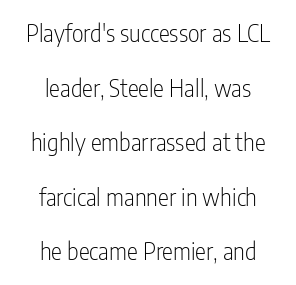
The image shows 23 px text type, upright; set centered, loose line spacing (2.37x), normal letter spacing, not underlined.
